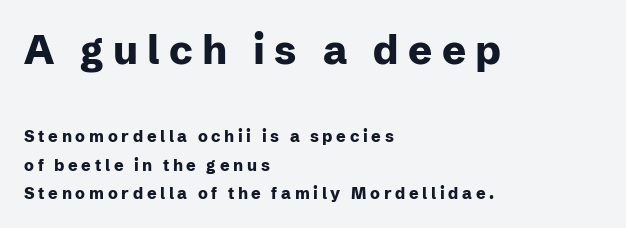
The image shows 40 px heavy sans-serif type, upright; set left-aligned, line spacing 1.76x, unusually wide letter spacing (+0.23 em), not underlined; the first (top) block is 2.5x larger; low stroke contrast and a medium x-height.
